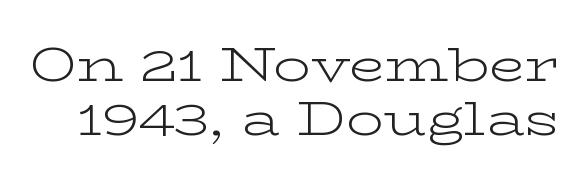
One glance says dense: line gaps are narrower than usual. You could not count columns in this text — the font is proportionally spaced. Font category for this specimen: serif. The glyphs are unaccompanied by any horizontal stroke below them.
